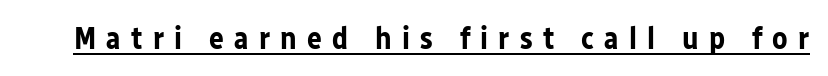
{"serif": "no", "italic": "no", "bold": "yes", "weight": "bold", "width": "normal", "stroke_contrast": "low", "x_height": "medium", "monospaced": "no", "underline": "yes", "letter_spacing": "wide", "letter_spacing_em": 0.33, "glyph_px": 31}
